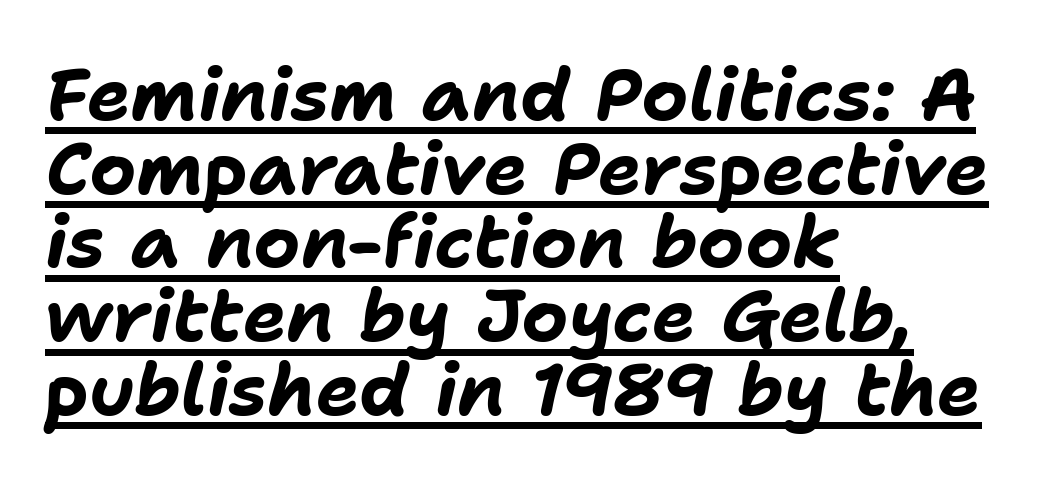
The image shows 73 px bold type, italic (leaning right); set left-aligned, tight line spacing (1.01x), normal letter spacing, underlined; low stroke contrast and a medium x-height.
